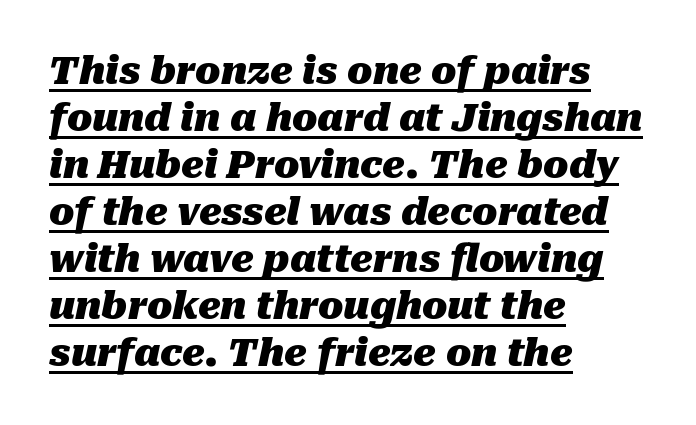
The image shows 37 px heavy type, italic (leaning right); set left-aligned, normal line spacing (1.27x), normal letter spacing, underlined; medium stroke contrast and a medium x-height.
